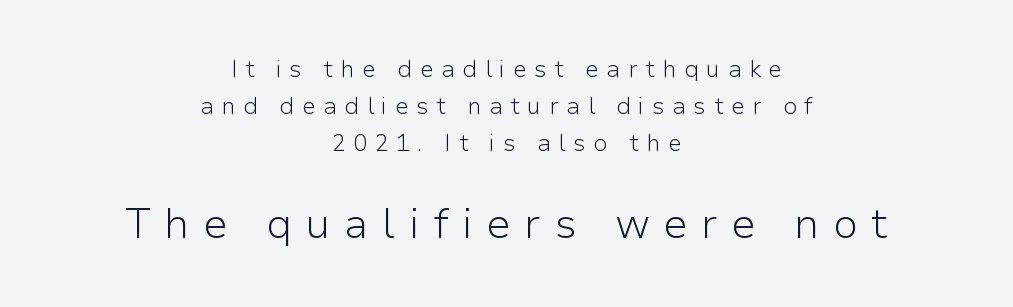
Q: Is the text bold? A: No.
Q: Is the text italic (slanted)? A: No, it is upright.
Q: Is the typeface a serif or a sans-serif typeface? A: Sans-serif.
Q: Is the text underlined? A: No.
Q: How is the paragraph aligned? A: Centered.
Q: Is the spacing between letters normal or unusually wide? A: Unusually wide.
Q: Is the spacing between lines tight, normal or loose? A: Normal.
Q: Which block of text is set in a larger size, the first (top) or the second (bottom)? A: The second (bottom) one.
Q: Width (condensed, normal, or wide)? A: Normal.
Q: Stroke contrast? A: Low.
Q: x-height? A: Medium.
Q: Monospaced? A: No.
